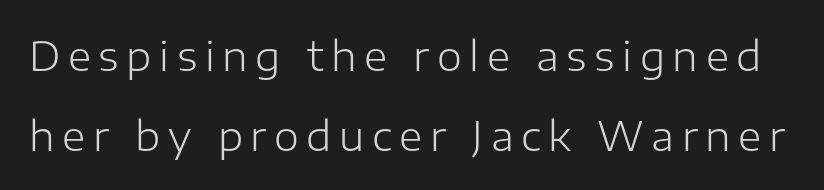
On a weight scale, this lands at 450 or below. The face used here is proportionally spaced, like ordinary book or web type. Check where the strokes stop: nothing finishes them off — pure sans. The lettering holds an erect, upright posture throughout.
